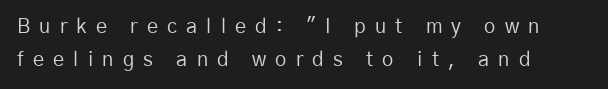
The gaps between neighbouring characters are conspicuously large. Posture: straight, roman, zero tilt. The typesetting does not lean heavy: it is not bold. Regular leading. The text block is weighted toward the left margin, trailing off unevenly rightward.
